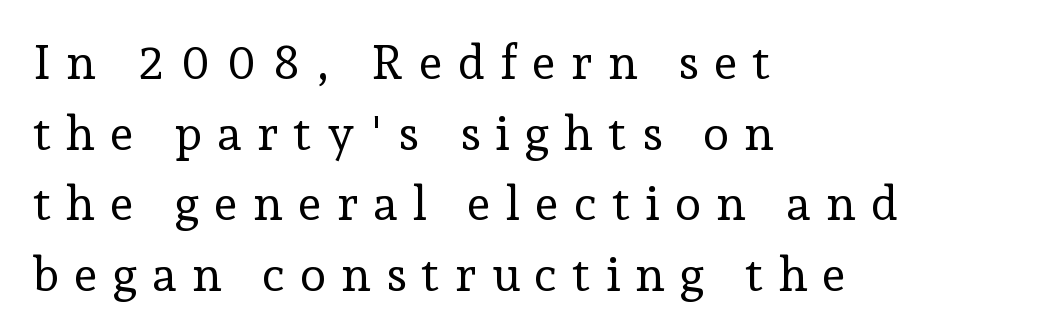
{"serif": "yes", "italic": "no", "bold": "no", "weight": "regular", "width": "normal", "stroke_contrast": "low", "x_height": "medium", "monospaced": "no", "underline": "no", "align": "left", "line_spacing": "normal", "line_spacing_ratio": 1.47, "letter_spacing": "wide", "letter_spacing_em": 0.31, "glyph_px": 48}
